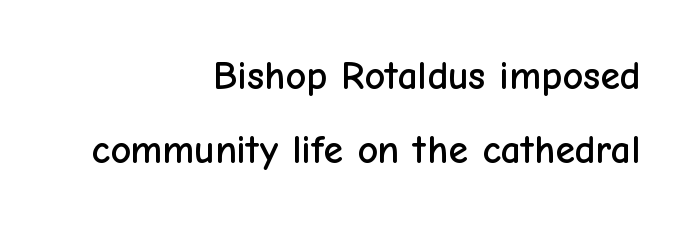
Q: Is the text italic (slanted)? A: No, it is upright.
Q: Is the typeface a serif or a sans-serif typeface? A: Sans-serif.
Q: Is the text underlined? A: No.
Q: How is the paragraph aligned? A: Right-aligned.
Q: Is the spacing between letters normal or unusually wide? A: Normal.
Q: Width (condensed, normal, or wide)? A: Normal.
Q: Stroke contrast? A: Low.
Q: x-height? A: Medium.
Q: Monospaced? A: No.
